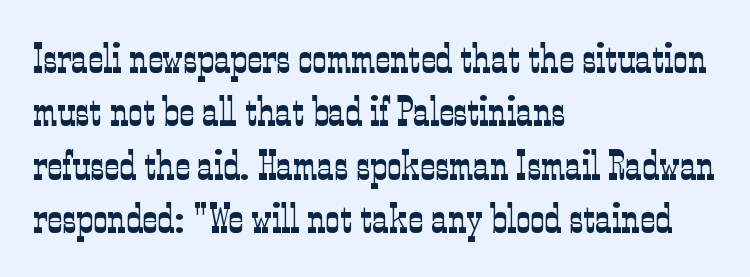
Q: Is the text bold? A: No.
Q: Is the text italic (slanted)? A: No, it is upright.
Q: Is the typeface a serif or a sans-serif typeface? A: Serif.
Q: Is the text underlined? A: No.
Q: How is the paragraph aligned? A: Left-aligned.
Q: Is the spacing between letters normal or unusually wide? A: Normal.
Q: Is the spacing between lines tight, normal or loose? A: Normal.
Q: Width (condensed, normal, or wide)? A: Condensed.
Q: Stroke contrast? A: Low.
Q: x-height? A: Medium.
Q: Monospaced? A: No.
